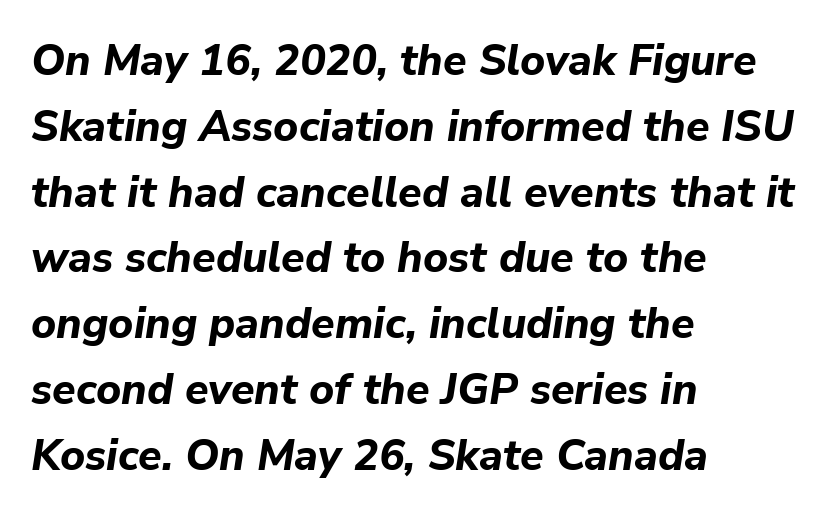
{"italic": "yes", "lean": "right", "slant_degrees": 9, "bold": "yes", "weight": "bold", "width": "normal", "stroke_contrast": "low", "x_height": "medium", "monospaced": "no", "underline": "no", "align": "left", "line_spacing": "normal", "line_spacing_ratio": 1.53, "letter_spacing": "normal", "letter_spacing_em": 0.0, "glyph_px": 43}
